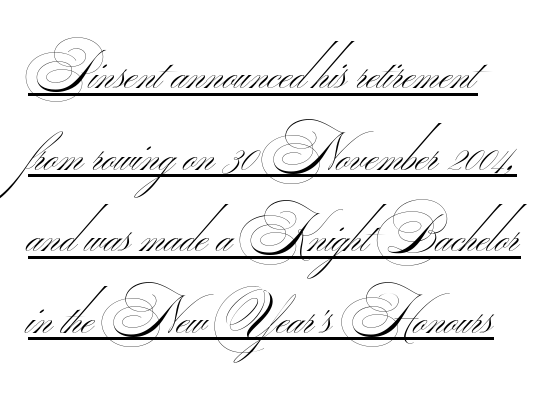
The font is comparable to plain body text, perhaps lighter. This rendering features underlined lettering. A normal amount of white space separates one row of letters from the next. Each letter's strokes conclude bluntly, with no projecting serifs.
